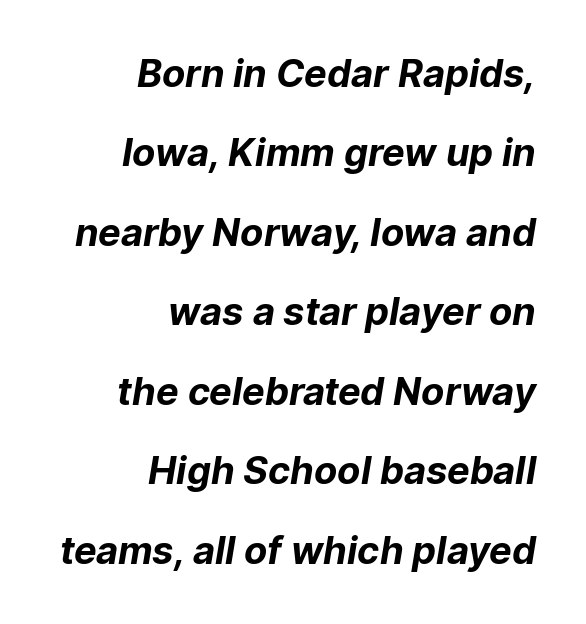
The space directly below the letters is spotless. Compared with typical paragraphs, the rows here are farther apart. Between one letter and the next there's only the usual sliver of space. Type style note: lacks serifs.
